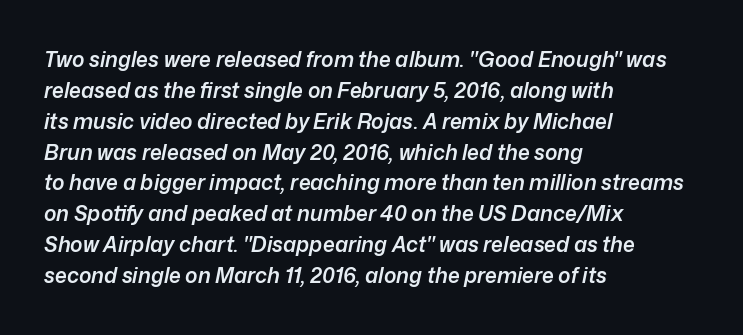
Q: Is the text bold? A: Semi-bold.
Q: Is the text italic (slanted)? A: Yes, it leans right by about 12 degrees.
Q: Is the text underlined? A: No.
Q: How is the paragraph aligned? A: Left-aligned.
Q: Is the spacing between letters normal or unusually wide? A: Normal.
Q: Is the spacing between lines tight, normal or loose? A: Normal.
